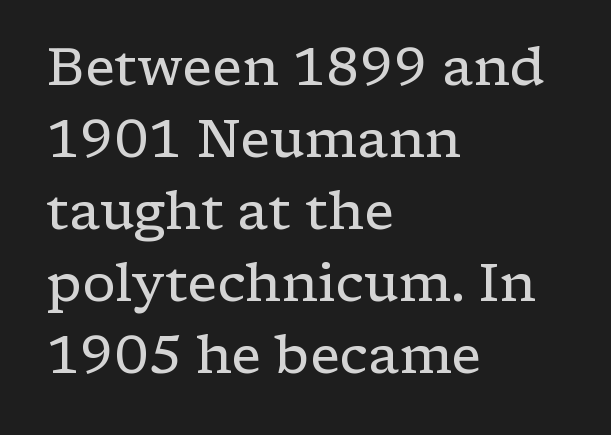
The image shows 53 px regular-weight, wide serif type, upright; set left-aligned, normal line spacing (1.36x), normal letter spacing, not underlined; low stroke contrast and a medium x-height.
